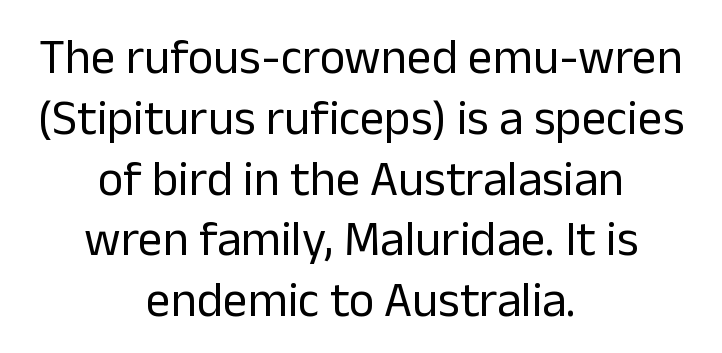
{"serif": "no", "italic": "no", "bold": "no", "weight": "regular", "width": "normal", "stroke_contrast": "low", "x_height": "medium", "monospaced": "no", "underline": "no", "align": "center", "line_spacing_ratio": 1.24, "letter_spacing": "normal", "letter_spacing_em": 0.0, "glyph_px": 49}
